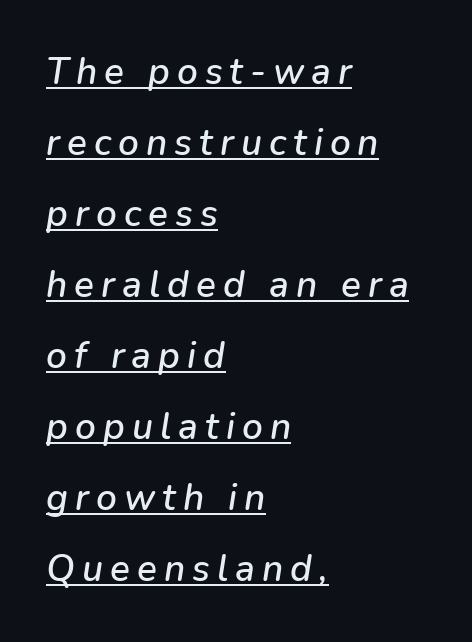
Leftover space on each line is placed entirely after the last word. Yep, that's italic — everything's leaning. The passage shown is underscored from start to finish. Each new line begins a long way beneath the previous one.
